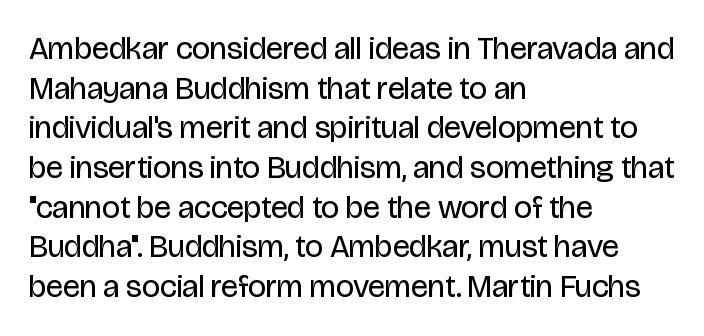
The paragraph shown leans on its left margin. Examine the stroke ends and you'll find no serifs. The rendering uses natural spacing where letterforms have individual widths. The weight tops out at a normal text grade. Inter-character spacing is left at the font's built-in metrics. Posture: upright roman.
